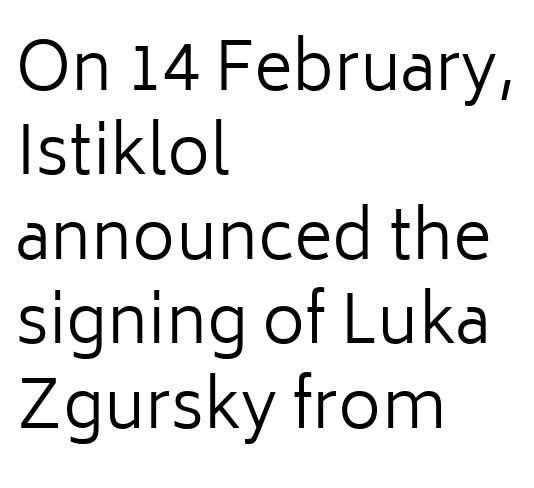
{"serif": "no", "italic": "no", "bold": "no", "weight": "regular", "width": "normal", "stroke_contrast": "low", "x_height": "medium", "monospaced": "no", "underline": "no", "align": "left", "line_spacing": "normal", "line_spacing_ratio": 1.28, "letter_spacing": "normal", "letter_spacing_em": 0.0, "glyph_px": 66}
